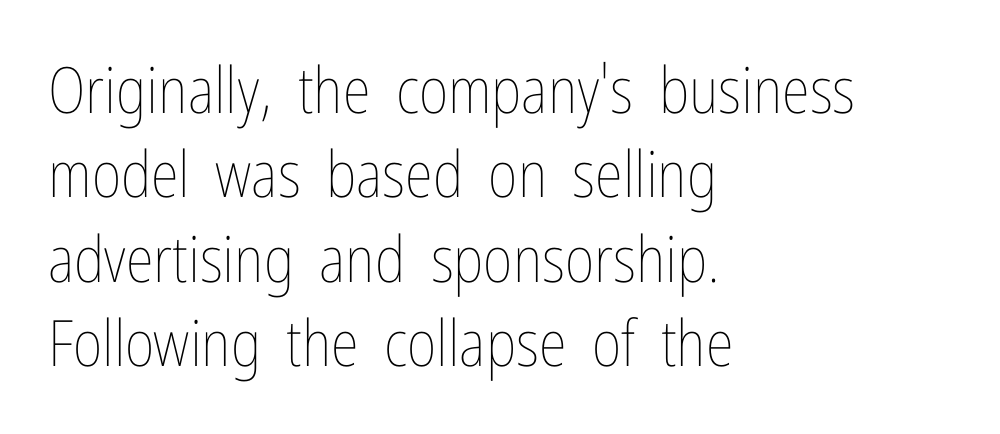
The image shows 64 px thin, condensed type, upright; set left-aligned, normal line spacing (1.32x), normal letter spacing, not underlined; low stroke contrast and a medium x-height.
